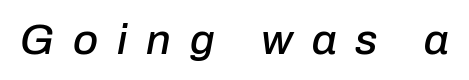
The image shows 43 px text type, italic (leaning right); set unusually wide letter spacing (+0.44 em), not underlined; low stroke contrast and a medium x-height.
